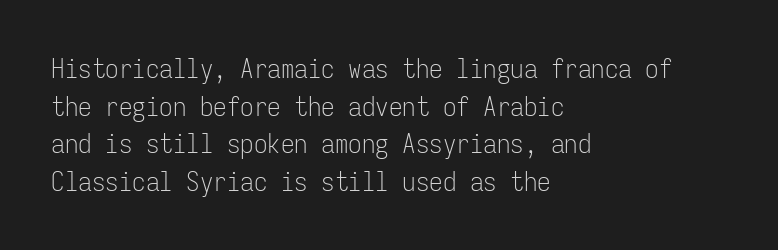
Notice how the stems are strictly vertical — no italics here. A bare baseline throughout the passage. Inter-character spacing is left at the font's built-in metrics. Vertical spacing — default. The ragged edge is on the right, which tells us the setting is flush left. The font sits on the lighter half of the weight spectrum, regular included.
